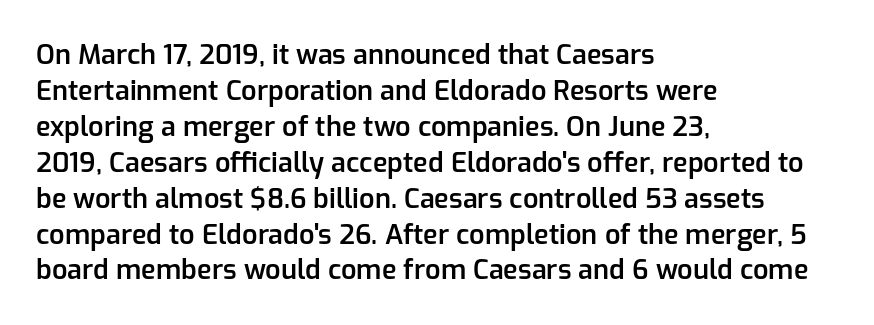
{"italic": "no", "bold": "semi", "underline": "no", "align": "left", "line_spacing": "normal", "line_spacing_ratio": 1.33, "letter_spacing": "normal", "letter_spacing_em": 0.0, "glyph_px": 27}
